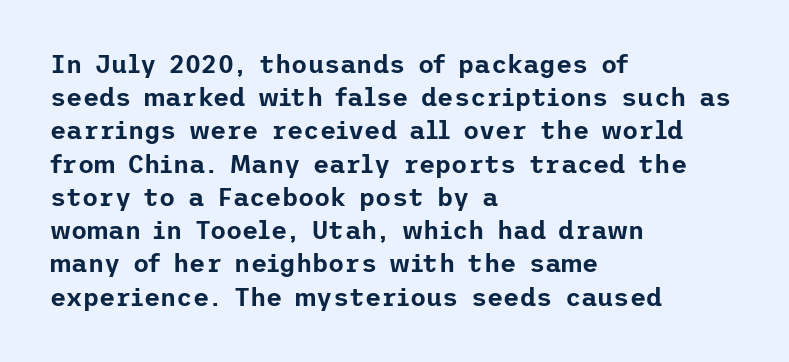
Students, observe: this is what conventionally led text looks like. Look at the tracking — it's just the regular setting, nothing added. The paragraph has a hard left edge and a soft right edge. Check under the words: just untouched page. The lettering holds an erect, upright posture throughout.
